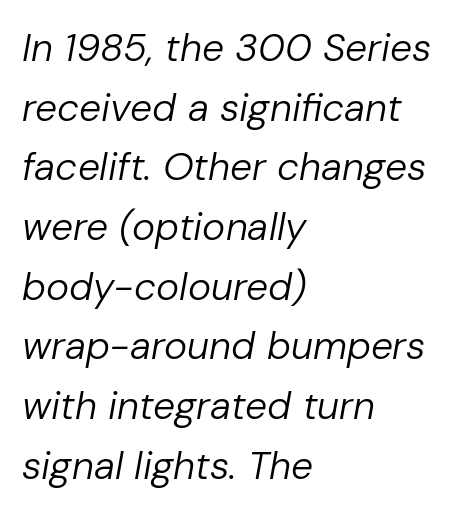
These lines are rendered in a variable-pitch font. Leftover space on each line is placed entirely after the last word. The typesetting does not lean heavy: it is not bold. The passage shown has conventional tracking throughout. Honestly, the row spacing looks completely unremarkable. Has an underline been added? It has not.
